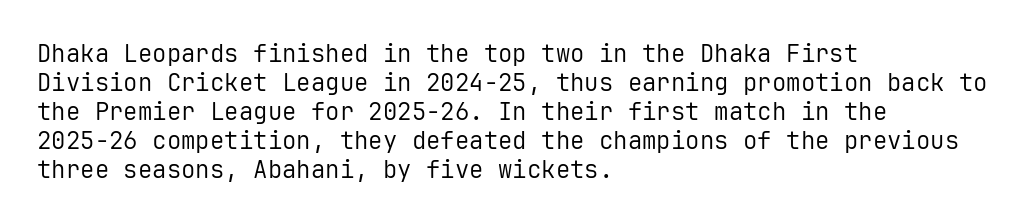
The strokes carry an ordinary text weight at most. Default kerning and tracking; the words read as compact shapes. The gap between lines stays unmarked. Does the lettering tilt? It doesn't — this is upright.
